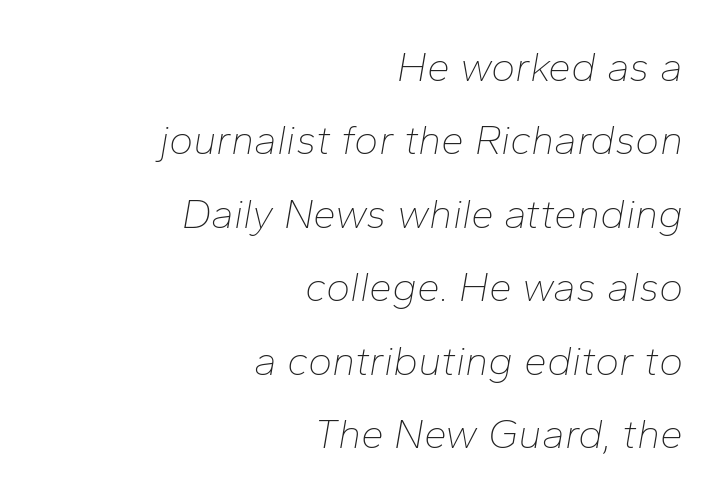
{"italic": "yes", "lean": "right", "slant_degrees": 10, "bold": "no", "weight": "thin", "width": "normal", "stroke_contrast": "low", "x_height": "medium", "monospaced": "no", "underline": "no", "align": "right", "line_spacing_ratio": 1.79, "letter_spacing": "normal", "letter_spacing_em": 0.0, "glyph_px": 41}
